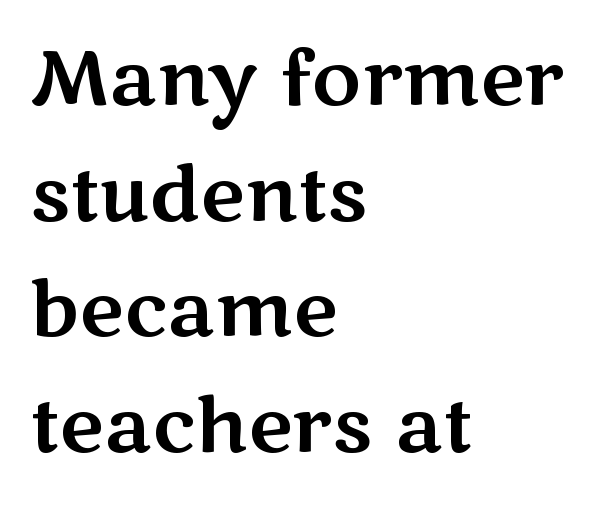
The image shows 76 px wide sans-serif type, upright; set left-aligned, normal line spacing (1.52x), normal letter spacing, not underlined; medium stroke contrast and a medium x-height.
